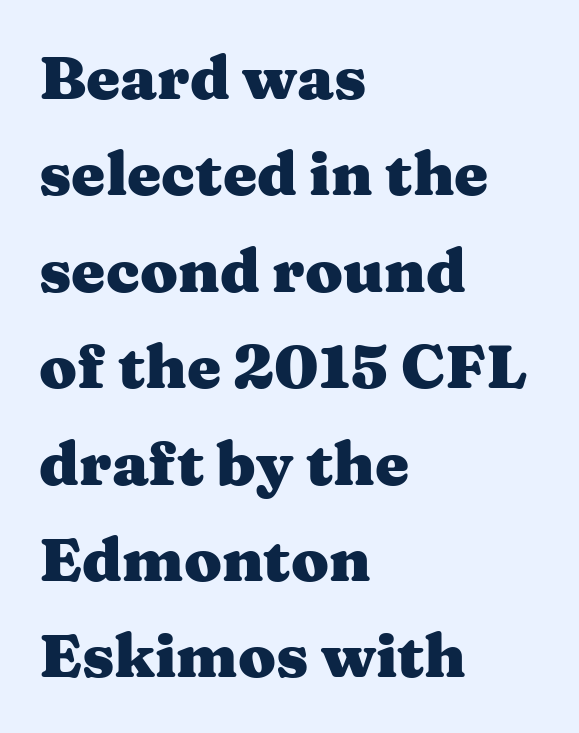
The image shows 61 px heavy, wide serif type, upright; set left-aligned, normal line spacing (1.58x), normal letter spacing, not underlined; medium stroke contrast and a medium x-height.
